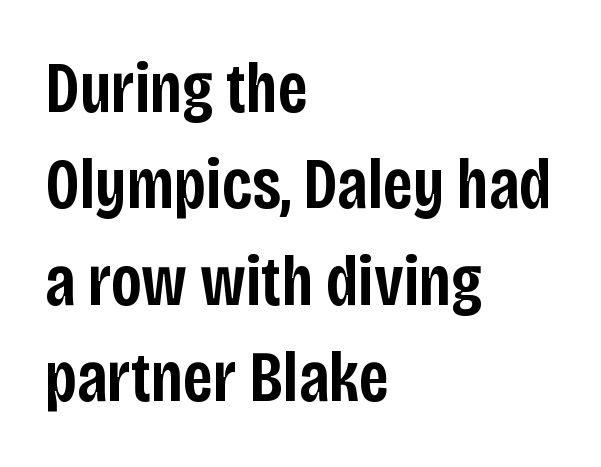
In terms of leading, this rendering sits right in the middle. A bit beefed up — I'd call it semibold rather than bold. What stands out about the letter spacing? Nothing — it is the standard amount. The font's upright variant was chosen for this text. Honestly, there is no underline to notice here at all.
